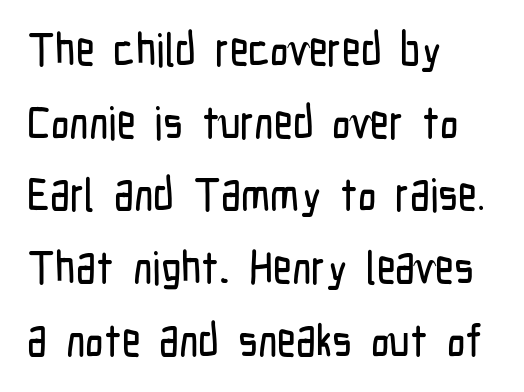
{"serif": "no", "italic": "no", "width": "condensed", "stroke_contrast": "low", "x_height": "medium", "monospaced": "no", "underline": "no", "align": "left", "line_spacing": "normal", "line_spacing_ratio": 1.58, "letter_spacing": "normal", "letter_spacing_em": 0.0, "glyph_px": 46}
